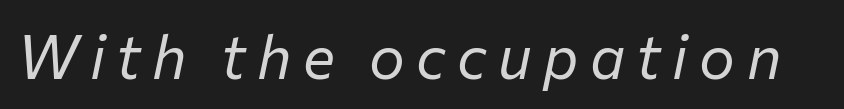
{"italic": "yes", "lean": "right", "slant_degrees": 12, "bold": "no", "weight": "regular", "width": "normal", "stroke_contrast": "low", "x_height": "medium", "monospaced": "no", "underline": "no", "glyph_px": 60}
